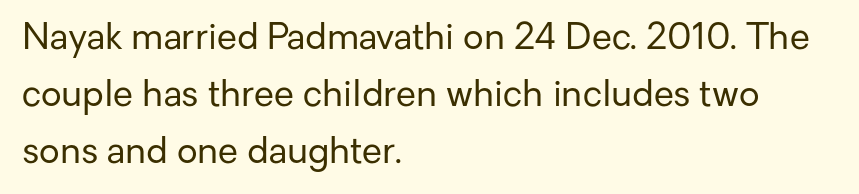
{"serif": "no", "italic": "no", "bold": "no", "weight": "regular", "width": "normal", "stroke_contrast": "low", "x_height": "medium", "monospaced": "no", "underline": "no", "align": "left", "line_spacing": "normal", "line_spacing_ratio": 1.58, "letter_spacing": "normal", "letter_spacing_em": 0.0, "glyph_px": 36}
